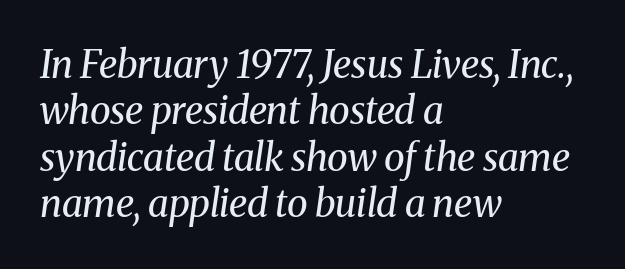
The image shows 38 px regular-weight serif type, italic (leaning right); set left-aligned, line spacing 1.22x, normal letter spacing, not underlined; medium stroke contrast and a medium x-height.
